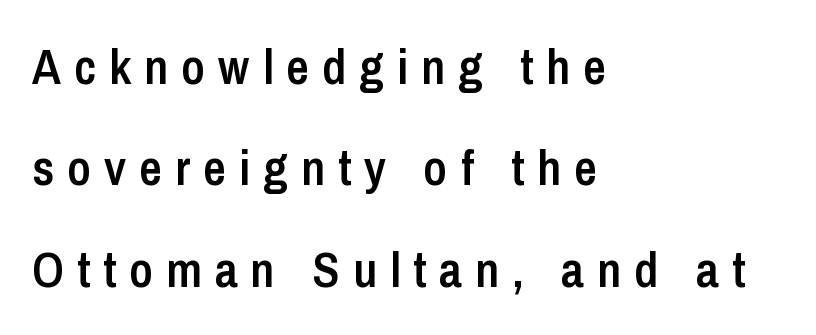
Q: Is the text bold? A: Semi-bold.
Q: Is the text italic (slanted)? A: No, it is upright.
Q: Is the typeface a serif or a sans-serif typeface? A: Sans-serif.
Q: Is the text underlined? A: No.
Q: How is the paragraph aligned? A: Left-aligned.
Q: Is the spacing between letters normal or unusually wide? A: Unusually wide.
Q: Is the spacing between lines tight, normal or loose? A: Loose.
Q: Width (condensed, normal, or wide)? A: Condensed.
Q: Stroke contrast? A: Low.
Q: x-height? A: Medium.
Q: Monospaced? A: No.
